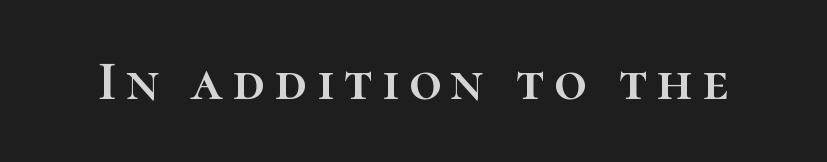
Q: Is the text italic (slanted)? A: No, it is upright.
Q: Is the text underlined? A: No.
Q: Width (condensed, normal, or wide)? A: Normal.
Q: Stroke contrast? A: High.
Q: x-height? A: Medium.
Q: Monospaced? A: No.
